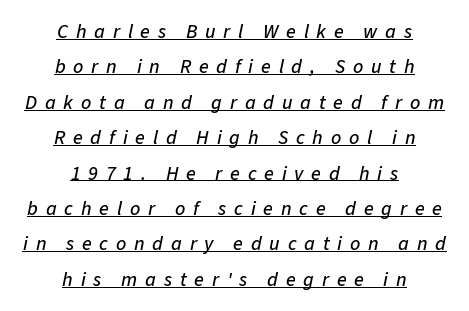
The image shows 20 px text type, italic (leaning right); set centered, line spacing 1.77x, unusually wide letter spacing (+0.39 em), underlined.
